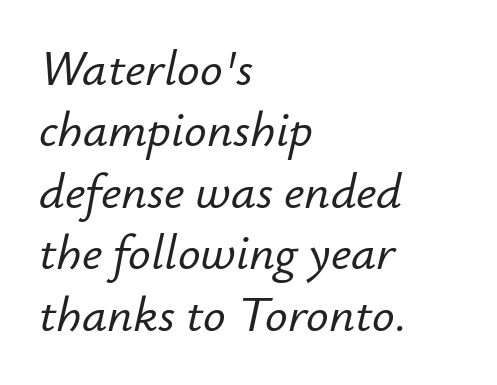
The image shows 50 px text type, italic (leaning right); set left-aligned, line spacing 1.23x, normal letter spacing, not underlined; low stroke contrast and a small x-height.
